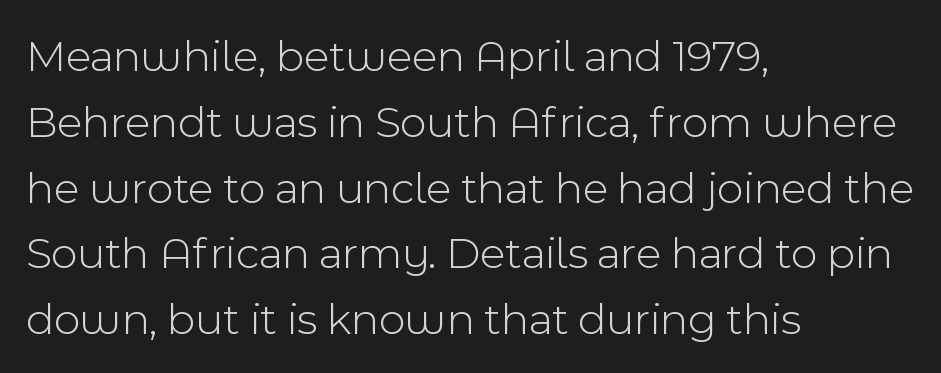
Q: Is the text bold? A: No.
Q: Is the text italic (slanted)? A: No, it is upright.
Q: Is the typeface a serif or a sans-serif typeface? A: Sans-serif.
Q: Is the text underlined? A: No.
Q: How is the paragraph aligned? A: Left-aligned.
Q: Is the spacing between letters normal or unusually wide? A: Normal.
Q: Is the spacing between lines tight, normal or loose? A: Normal.
Q: Width (condensed, normal, or wide)? A: Normal.
Q: x-height? A: Medium.
Q: Monospaced? A: No.
